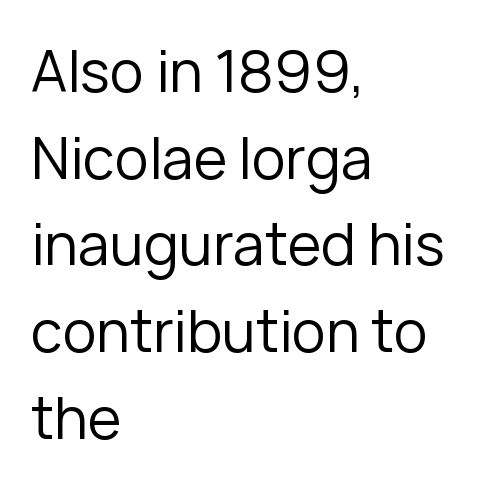
Q: Is the text bold? A: No.
Q: Is the text italic (slanted)? A: No, it is upright.
Q: Is the typeface a serif or a sans-serif typeface? A: Sans-serif.
Q: Is the text underlined? A: No.
Q: How is the paragraph aligned? A: Left-aligned.
Q: Is the spacing between letters normal or unusually wide? A: Normal.
Q: Is the spacing between lines tight, normal or loose? A: Normal.
Q: Width (condensed, normal, or wide)? A: Normal.
Q: Stroke contrast? A: Low.
Q: x-height? A: Medium.
Q: Monospaced? A: No.
